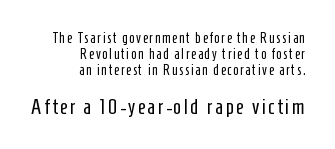
The image shows 21 px text type, upright; set right-aligned, tight line spacing (1.14x), not underlined; the second (bottom) block is 1.5x larger.
